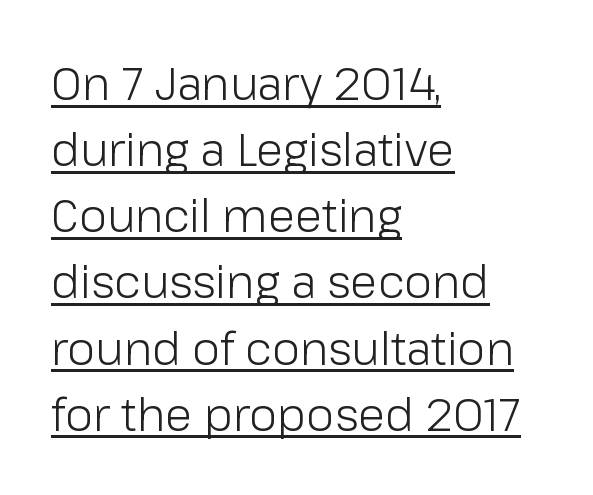
The rows are spaced the way most documents space them. Serif or sans? Sans — the stroke terminals are bare. No extra tracking has been applied to these lines. The setting favours the left margin, as ordinary paragraphs usually do.
